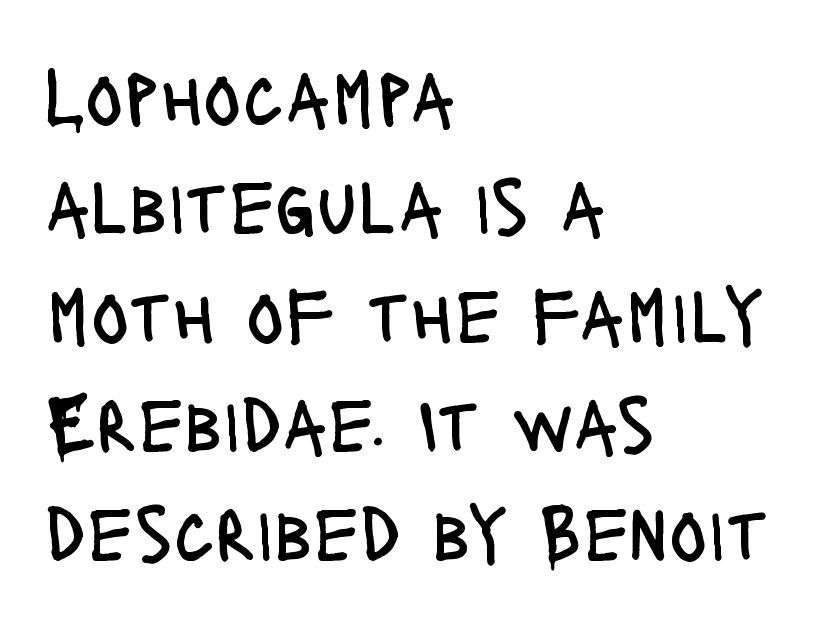
The foot of each line stays bare and open. Examine the stroke ends and you'll find no serifs. Students, note that the glyphs here touch the page at normal intervals. Designer's note — italics off, roman on. How would I describe the line gaps? Plain and ordinary.
